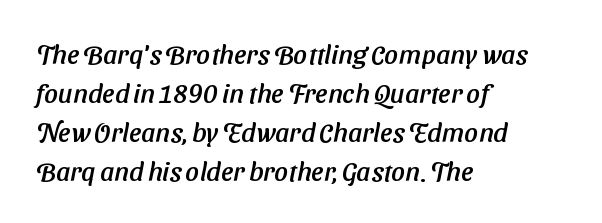
{"underline": "no", "align": "left", "line_spacing": "normal", "line_spacing_ratio": 1.45, "letter_spacing": "normal", "letter_spacing_em": 0.0, "glyph_px": 27}
